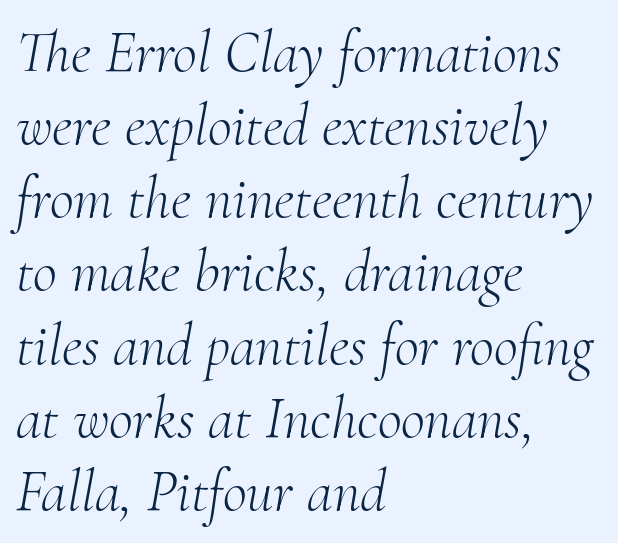
{"serif": "yes", "italic": "yes", "lean": "right", "slant_degrees": 10, "bold": "no", "weight": "light", "width": "normal", "stroke_contrast": "medium", "x_height": "small", "monospaced": "no", "underline": "no", "align": "left", "line_spacing_ratio": 1.24, "letter_spacing": "normal", "letter_spacing_em": 0.0, "glyph_px": 59}
